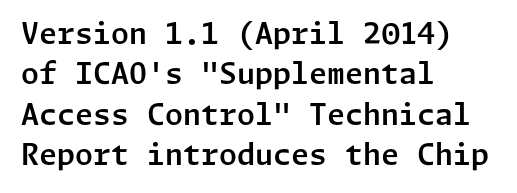
The image shows 29 px sans-serif type, upright; set left-aligned, normal line spacing (1.39x), normal letter spacing, not underlined; low stroke contrast and a medium x-height.
